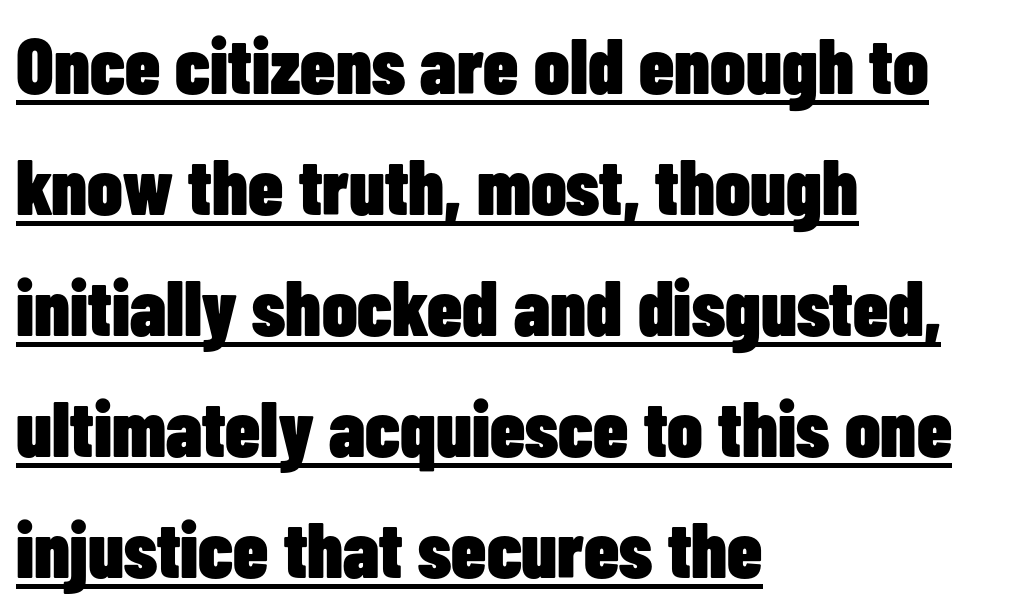
Here the designer chose a conventional face with non-uniform glyph widths. Line spacing here is normal. Examine the stroke ends and you'll find no serifs. The typesetter has applied underlining to the passage shown.
